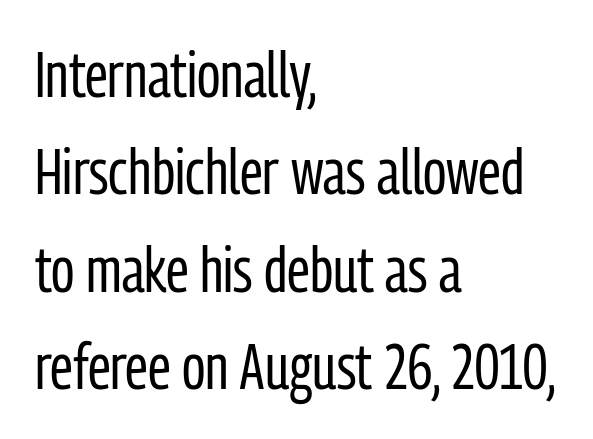
The image shows 64 px regular-weight, condensed sans-serif type, upright; set left-aligned, normal line spacing (1.52x), normal letter spacing, not underlined; low stroke contrast and a medium x-height.
